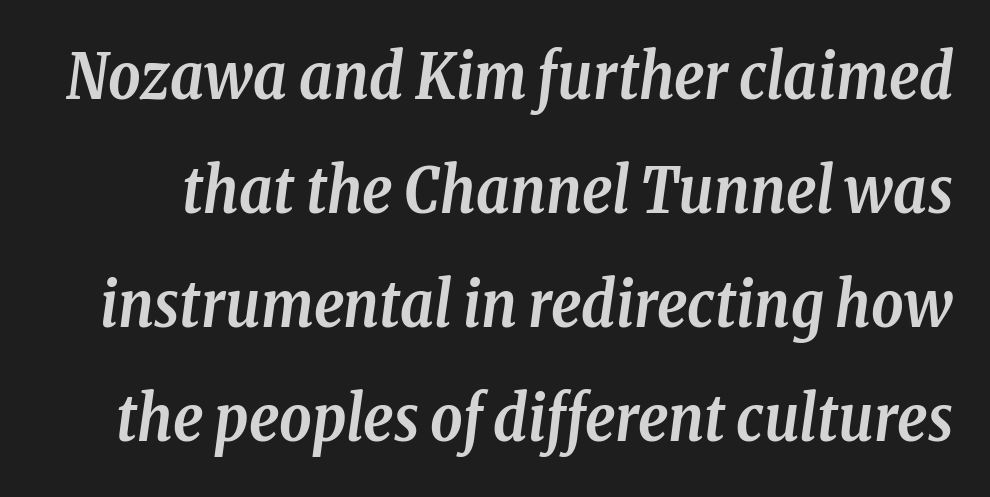
{"serif": "yes", "italic": "yes", "lean": "right", "slant_degrees": 8, "bold": "yes", "weight": "semibold", "width": "condensed", "stroke_contrast": "low", "x_height": "medium", "monospaced": "no", "underline": "no", "line_spacing_ratio": 1.81, "letter_spacing": "normal", "letter_spacing_em": 0.0, "glyph_px": 63}
